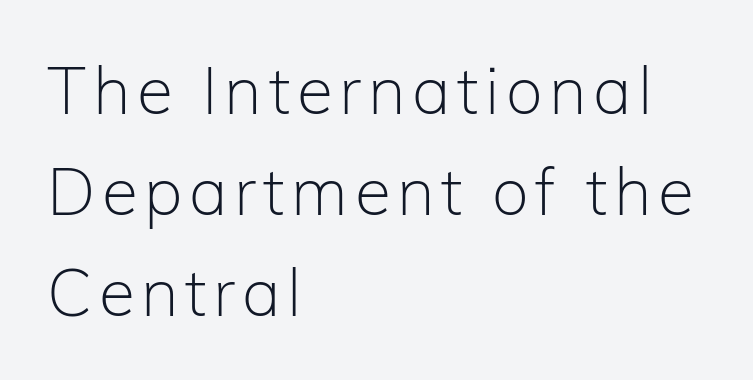
These lines stack with their left ends in a neat column. The face used here is proportionally spaced, like ordinary book or web type. Notice how descenders clear the ascenders below comfortably — that's standard leading. Upright lettering throughout. The text was rendered using a sans face with plain stroke endings.
